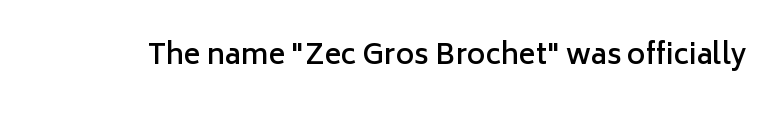
{"serif": "no", "italic": "no", "bold": "semi", "weight": "semibold", "width": "normal", "stroke_contrast": "low", "x_height": "medium", "monospaced": "no", "underline": "no", "letter_spacing": "normal", "letter_spacing_em": 0.0, "glyph_px": 28}
